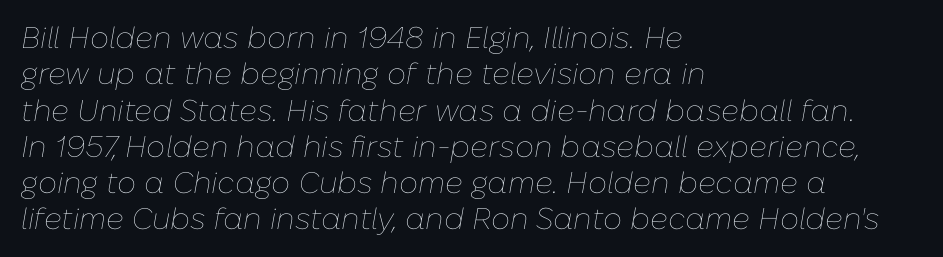
{"italic": "yes", "lean": "right", "slant_degrees": 10, "bold": "no", "weight": "thin", "width": "normal", "stroke_contrast": "low", "x_height": "medium", "monospaced": "no", "underline": "no", "align": "left", "line_spacing_ratio": 1.21, "letter_spacing": "normal", "letter_spacing_em": 0.0, "glyph_px": 30}
